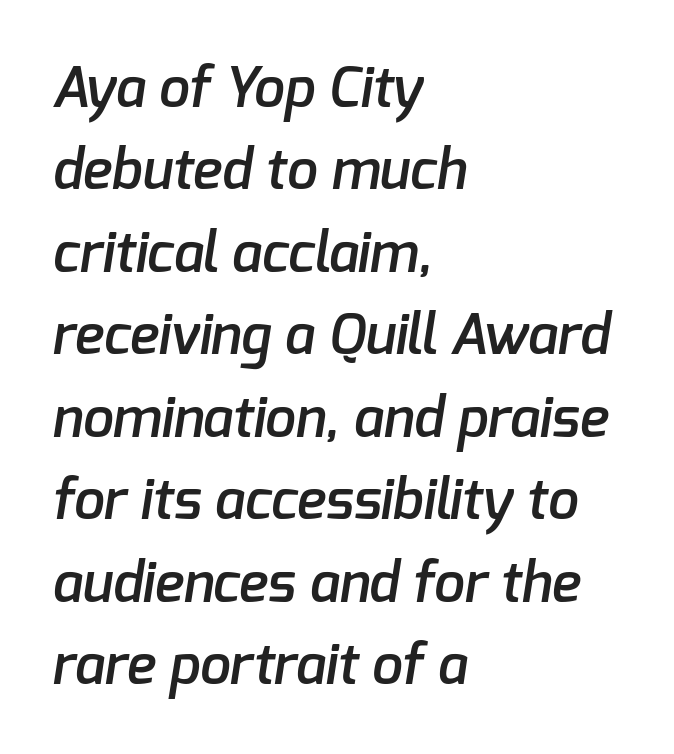
{"serif": "no", "bold": "semi", "weight": "semibold", "width": "normal", "stroke_contrast": "low", "x_height": "medium", "monospaced": "no", "underline": "no", "align": "left", "line_spacing": "normal", "line_spacing_ratio": 1.5, "letter_spacing": "normal", "letter_spacing_em": 0.0, "glyph_px": 55}
